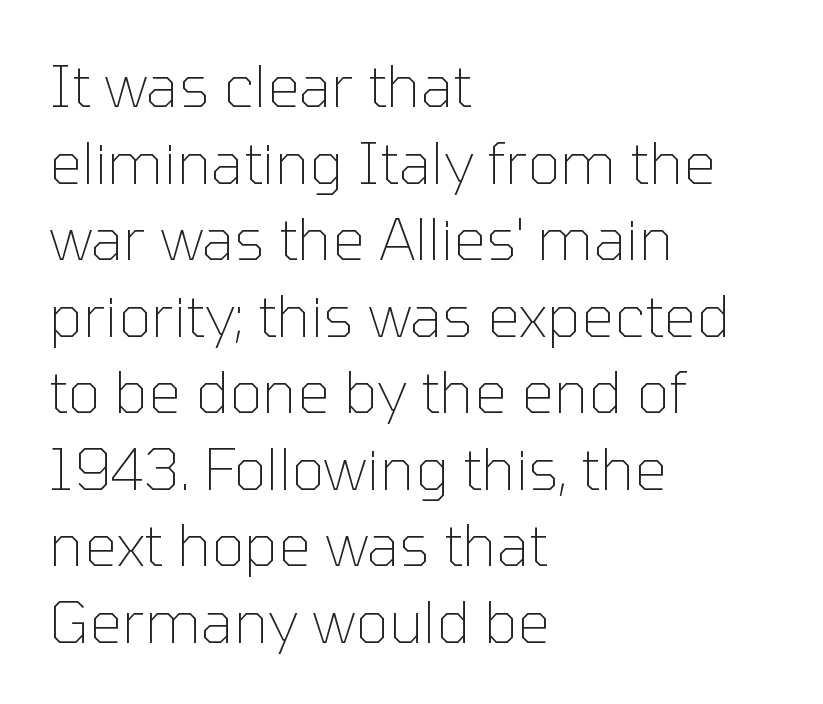
Just letters on the line, the space beneath them empty. The lines are quadded left. The specimen reads as upright at a glance. The horizontal fit of the characters is conventional and even.
